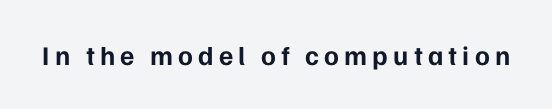
Q: Is the text bold? A: Yes.
Q: Is the text italic (slanted)? A: No, it is upright.
Q: Is the text underlined? A: No.
